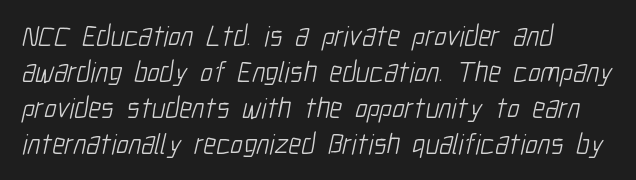
Q: Is the text bold? A: No.
Q: Is the typeface a serif or a sans-serif typeface? A: Sans-serif.
Q: Is the text underlined? A: No.
Q: How is the paragraph aligned? A: Left-aligned.
Q: Is the spacing between letters normal or unusually wide? A: Normal.
Q: Width (condensed, normal, or wide)? A: Condensed.
Q: Stroke contrast? A: Low.
Q: x-height? A: Medium.
Q: Monospaced? A: No.
